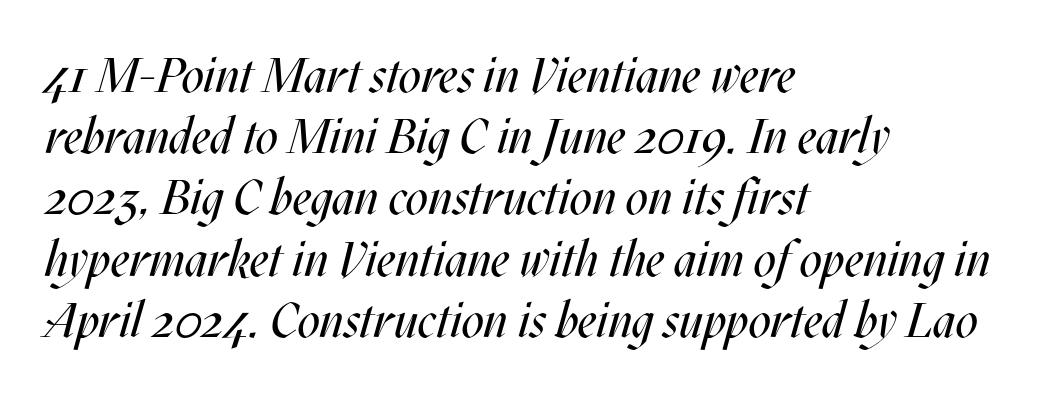
Q: Is the text bold? A: No.
Q: Is the text italic (slanted)? A: Yes, it leans right by about 17 degrees.
Q: Is the text underlined? A: No.
Q: How is the paragraph aligned? A: Left-aligned.
Q: Is the spacing between letters normal or unusually wide? A: Normal.
Q: Is the spacing between lines tight, normal or loose? A: Normal.
Q: Width (condensed, normal, or wide)? A: Condensed.
Q: Stroke contrast? A: Medium.
Q: x-height? A: Large.
Q: Monospaced? A: No.
